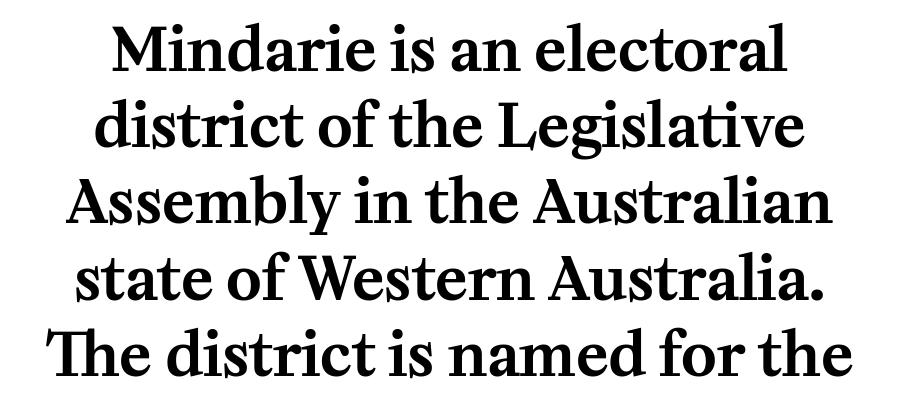
{"serif": "yes", "italic": "no", "width": "normal", "stroke_contrast": "medium", "x_height": "medium", "monospaced": "no", "underline": "no", "align": "center", "line_spacing": "normal", "line_spacing_ratio": 1.27, "letter_spacing": "normal", "letter_spacing_em": 0.0, "glyph_px": 60}
